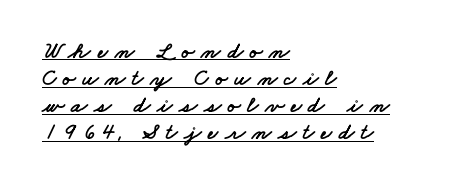
Characters follow at a spacing far wider than the type designer built in. Compared with undecorated copy, this sample adds a rule below the words. Is the block centered? No — it sits flush against the left margin.
